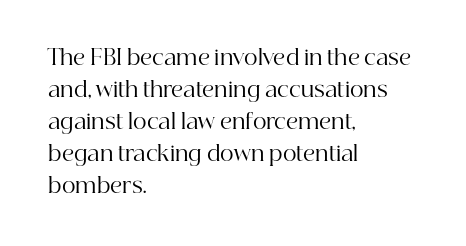
{"italic": "no", "bold": "no", "underline": "no", "align": "left", "line_spacing": "normal", "line_spacing_ratio": 1.52, "letter_spacing": "normal", "letter_spacing_em": 0.0, "glyph_px": 21}
